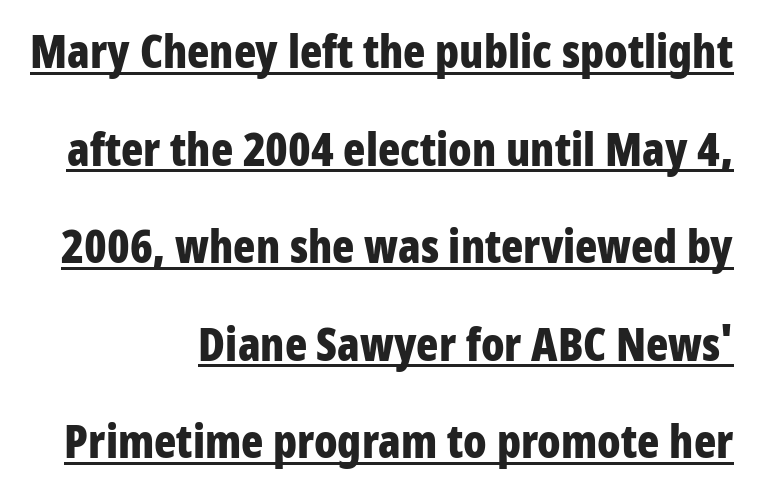
{"serif": "no", "italic": "no", "bold": "yes", "weight": "bold", "width": "condensed", "stroke_contrast": "low", "x_height": "medium", "monospaced": "no", "underline": "yes", "align": "right", "line_spacing": "loose", "line_spacing_ratio": 2.12, "letter_spacing": "normal", "letter_spacing_em": 0.0, "glyph_px": 46}
